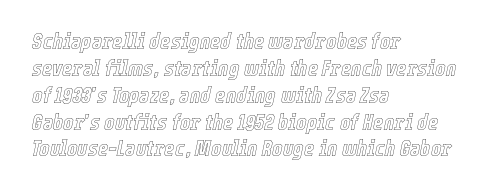
Standard letterfit; no display-style spreading of the glyphs. The zone under the glyphs is completely vacant. Characters are canted at an angle relative to the baseline's perpendicular. The text block is weighted toward the left margin, trailing off unevenly rightward.
